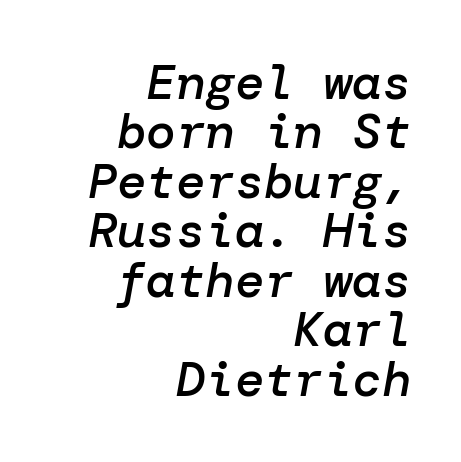
{"italic": "yes", "lean": "right", "slant_degrees": 10, "bold": "semi", "weight": "semibold", "width": "normal", "stroke_contrast": "low", "x_height": "medium", "underline": "no", "align": "right", "line_spacing": "tight", "line_spacing_ratio": 1.01, "letter_spacing": "normal", "letter_spacing_em": 0.0, "glyph_px": 49}
